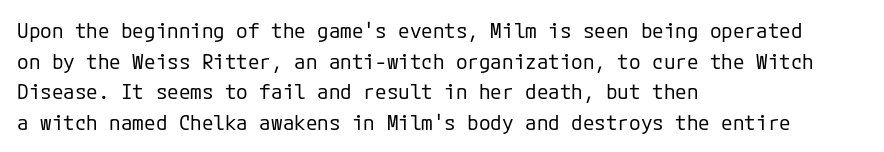
Q: Is the text bold? A: No.
Q: Is the text italic (slanted)? A: No, it is upright.
Q: Is the text underlined? A: No.
Q: How is the paragraph aligned? A: Left-aligned.
Q: Is the spacing between letters normal or unusually wide? A: Normal.
Q: Is the spacing between lines tight, normal or loose? A: Normal.
